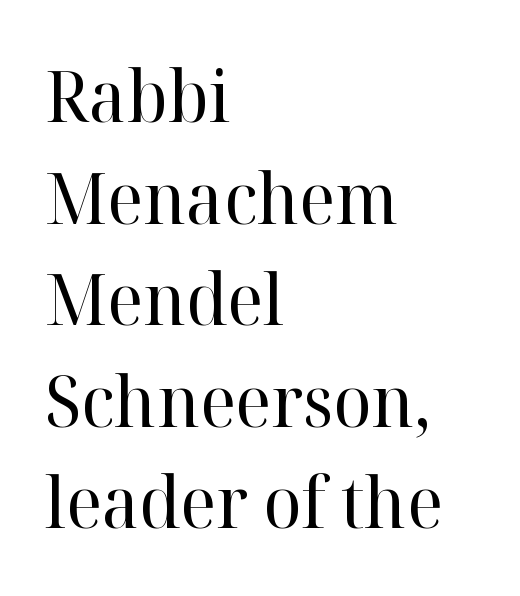
Q: Is the text bold? A: No.
Q: Is the text italic (slanted)? A: No, it is upright.
Q: Is the typeface a serif or a sans-serif typeface? A: Serif.
Q: Is the text underlined? A: No.
Q: How is the paragraph aligned? A: Left-aligned.
Q: Is the spacing between letters normal or unusually wide? A: Normal.
Q: Is the spacing between lines tight, normal or loose? A: Normal.
Q: Width (condensed, normal, or wide)? A: Normal.
Q: Stroke contrast? A: High.
Q: x-height? A: Medium.
Q: Monospaced? A: No.
